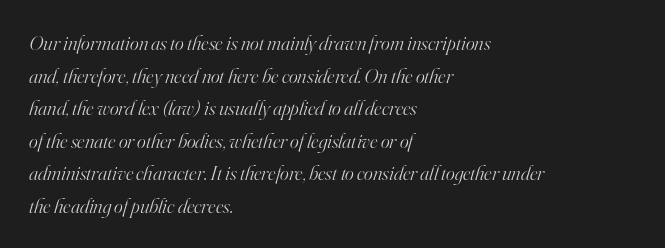
Q: Is the text bold? A: No.
Q: Is the text italic (slanted)? A: Yes, it leans right by about 16 degrees.
Q: Is the text underlined? A: No.
Q: How is the paragraph aligned? A: Left-aligned.
Q: Is the spacing between letters normal or unusually wide? A: Normal.
Q: Is the spacing between lines tight, normal or loose? A: Normal.
